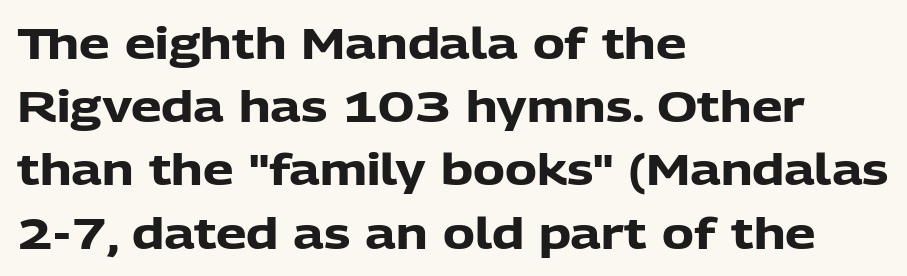
{"serif": "no", "italic": "no", "bold": "yes", "weight": "heavy", "width": "normal", "stroke_contrast": "low", "x_height": "medium", "monospaced": "no", "underline": "no", "align": "left", "line_spacing": "normal", "line_spacing_ratio": 1.47, "letter_spacing": "normal", "letter_spacing_em": 0.0, "glyph_px": 43}
